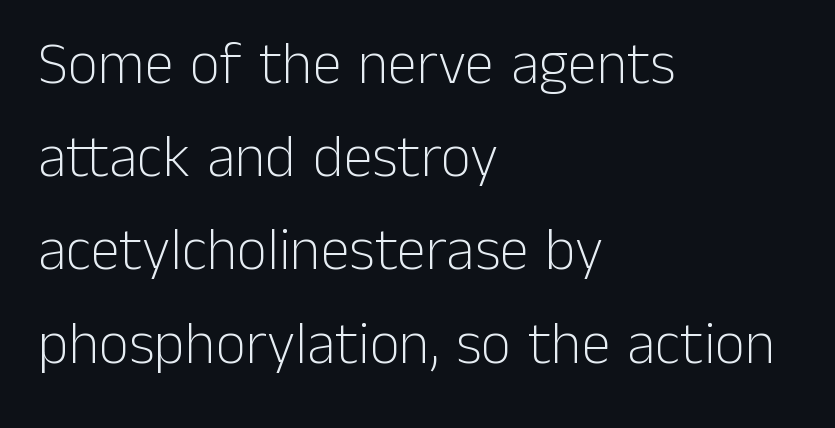
Looks like regular typesetting: each glyph gets only the width it needs. Every stem runs plumb, perpendicular to the baseline. The glyphs are unaccompanied by any horizontal stroke below them. The weight would be labelled regular, book, light, or lighter still.
